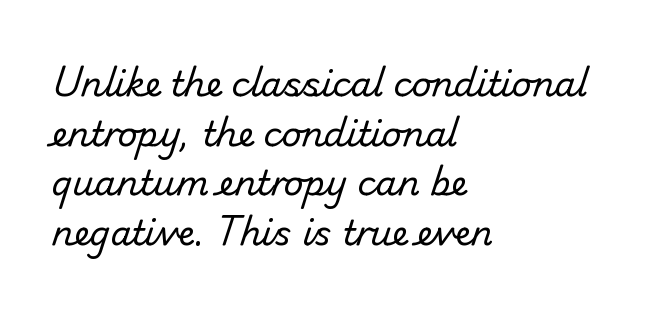
{"serif": "no", "bold": "no", "weight": "regular", "width": "normal", "stroke_contrast": "low", "x_height": "small", "monospaced": "no", "underline": "no", "align": "left", "line_spacing": "normal", "line_spacing_ratio": 1.46, "letter_spacing": "normal", "letter_spacing_em": 0.0, "glyph_px": 34}
